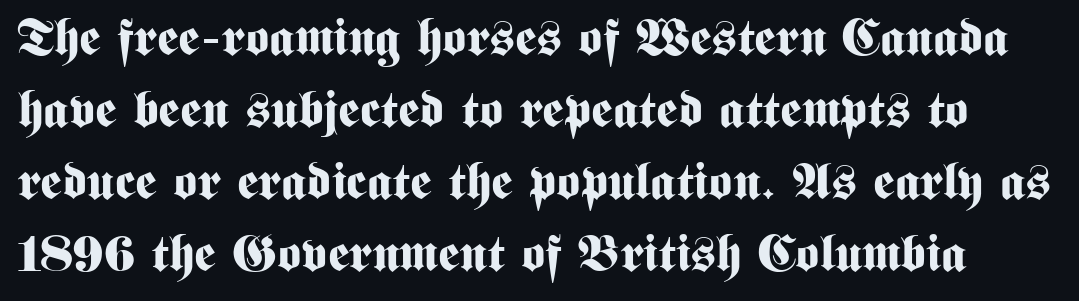
{"serif": "no", "italic": "no", "bold": "yes", "weight": "bold", "width": "condensed", "stroke_contrast": "medium", "x_height": "medium", "monospaced": "no", "underline": "no", "line_spacing": "normal", "line_spacing_ratio": 1.41, "letter_spacing": "normal", "letter_spacing_em": 0.0, "glyph_px": 51}
